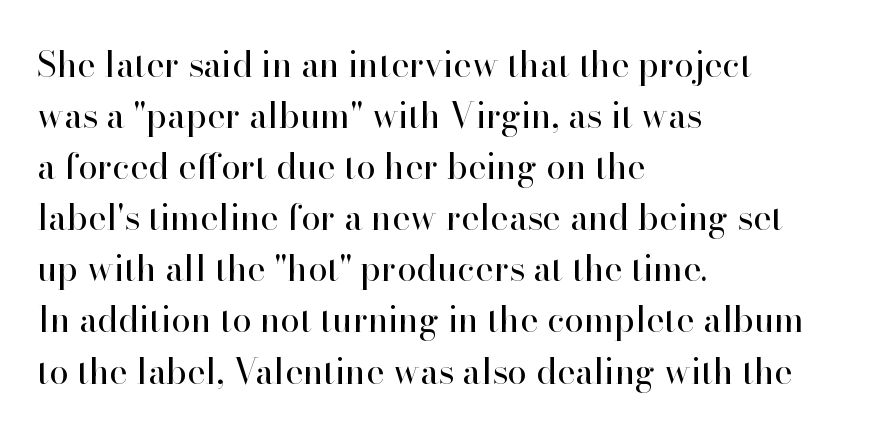
The image shows 35 px regular-weight serif type, upright; set left-aligned, normal line spacing (1.46x), normal letter spacing, not underlined; high stroke contrast and a small x-height.
